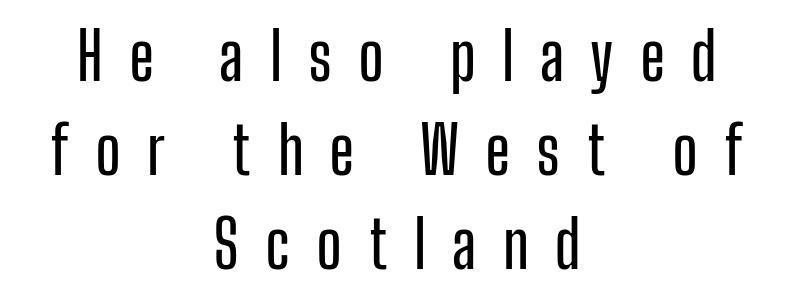
{"serif": "no", "italic": "no", "width": "condensed", "stroke_contrast": "low", "x_height": "medium", "monospaced": "no", "underline": "no", "align": "center", "line_spacing": "normal", "line_spacing_ratio": 1.45, "letter_spacing": "wide", "letter_spacing_em": 0.4, "glyph_px": 65}
